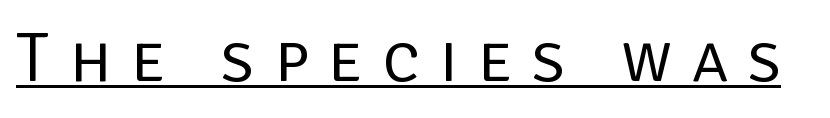
{"serif": "no", "italic": "no", "bold": "no", "weight": "regular", "width": "normal", "stroke_contrast": "low", "x_height": "large", "monospaced": "no", "underline": "yes", "letter_spacing": "wide", "letter_spacing_em": 0.29, "glyph_px": 69}
